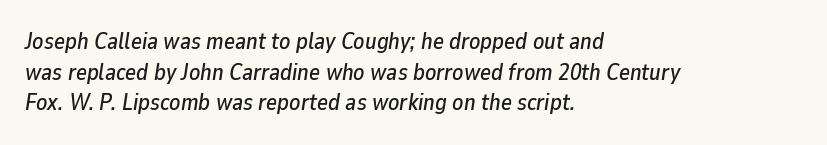
The image shows 23 px text type, italic (leaning right); set left-aligned, normal line spacing (1.33x), normal letter spacing, not underlined.
